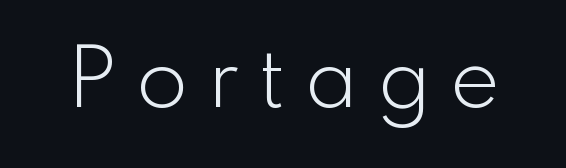
{"serif": "no", "italic": "no", "bold": "no", "weight": "light", "width": "normal", "stroke_contrast": "low", "x_height": "small", "monospaced": "no", "underline": "no", "letter_spacing": "wide", "letter_spacing_em": 0.24, "glyph_px": 76}
